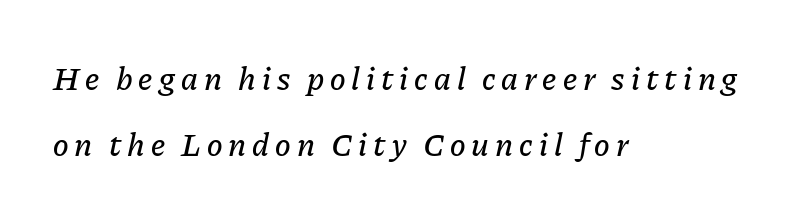
{"italic": "yes", "lean": "right", "slant_degrees": 11, "width": "normal", "stroke_contrast": "low", "x_height": "medium", "monospaced": "no", "underline": "no", "align": "left", "line_spacing": "loose", "line_spacing_ratio": 2.01, "glyph_px": 33}
